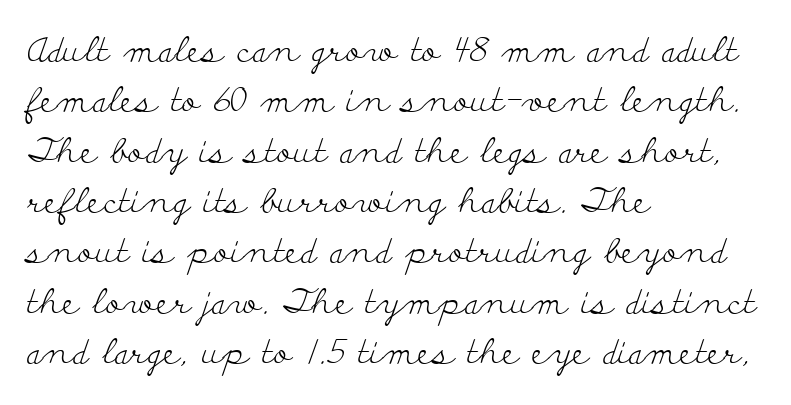
Q: Is the text bold? A: No.
Q: Is the text italic (slanted)? A: Yes.
Q: Is the typeface a serif or a sans-serif typeface? A: Serif.
Q: Is the text underlined? A: No.
Q: How is the paragraph aligned? A: Left-aligned.
Q: Is the spacing between letters normal or unusually wide? A: Normal.
Q: Is the spacing between lines tight, normal or loose? A: Normal.
Q: Width (condensed, normal, or wide)? A: Wide.
Q: Stroke contrast? A: Low.
Q: x-height? A: Small.
Q: Monospaced? A: No.
